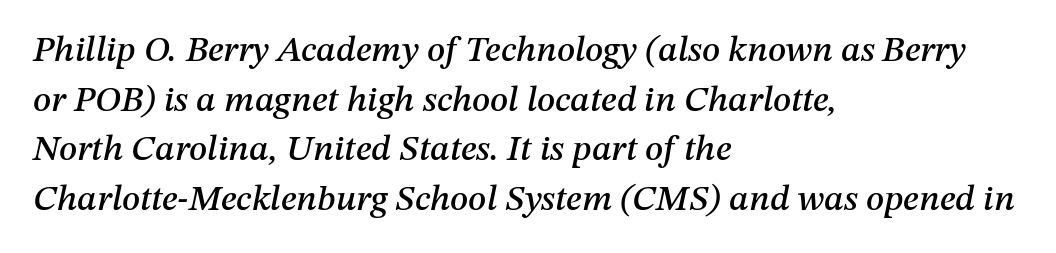
{"italic": "yes", "lean": "right", "slant_degrees": 12, "width": "normal", "stroke_contrast": "medium", "x_height": "medium", "monospaced": "no", "underline": "no", "align": "left", "line_spacing": "normal", "line_spacing_ratio": 1.38, "letter_spacing": "normal", "letter_spacing_em": 0.0, "glyph_px": 36}
